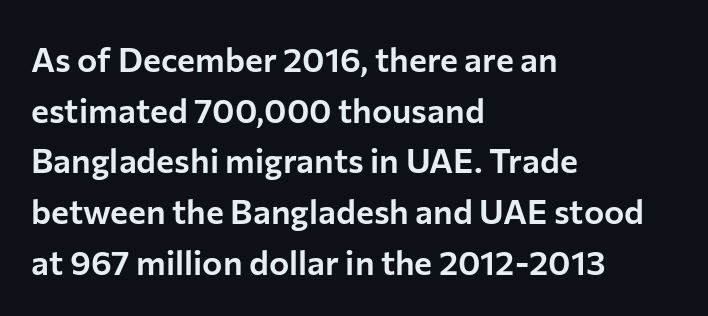
The strip under each line holds only bare page. Note: no serifs on the glyphs. Line spacing here is normal. Does extra space separate the letters? No, they use regular spacing.
